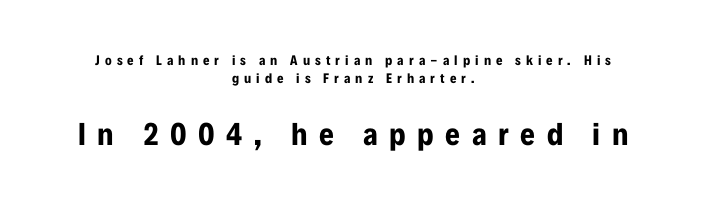
Q: Is the text bold? A: Yes.
Q: Is the text italic (slanted)? A: No, it is upright.
Q: Is the typeface a serif or a sans-serif typeface? A: Sans-serif.
Q: Is the text underlined? A: No.
Q: How is the paragraph aligned? A: Centered.
Q: Is the spacing between letters normal or unusually wide? A: Unusually wide.
Q: Is the spacing between lines tight, normal or loose? A: Normal.
Q: Which block of text is set in a larger size, the first (top) or the second (bottom)? A: The second (bottom) one.
Q: Width (condensed, normal, or wide)? A: Condensed.
Q: Stroke contrast? A: Low.
Q: x-height? A: Medium.
Q: Monospaced? A: No.
